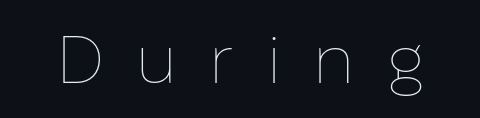
The image shows 67 px thin type, upright; set unusually wide letter spacing (+0.48 em), not underlined; low stroke contrast and a medium x-height.
